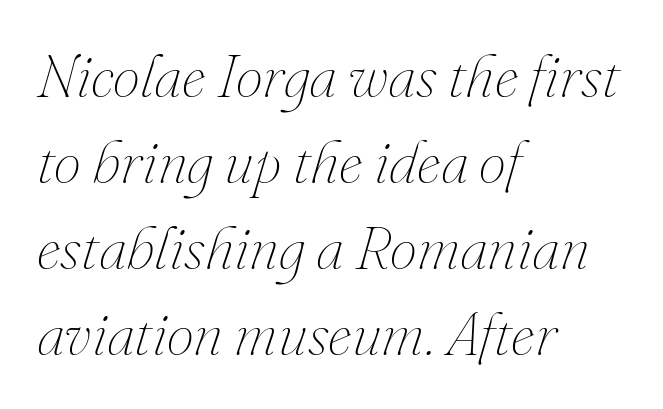
Q: Is the text bold? A: No.
Q: Is the text italic (slanted)? A: Yes, it leans right by about 16 degrees.
Q: Is the text underlined? A: No.
Q: How is the paragraph aligned? A: Left-aligned.
Q: Is the spacing between letters normal or unusually wide? A: Normal.
Q: Is the spacing between lines tight, normal or loose? A: Normal.
Q: Width (condensed, normal, or wide)? A: Normal.
Q: Stroke contrast? A: Medium.
Q: x-height? A: Small.
Q: Monospaced? A: No.
